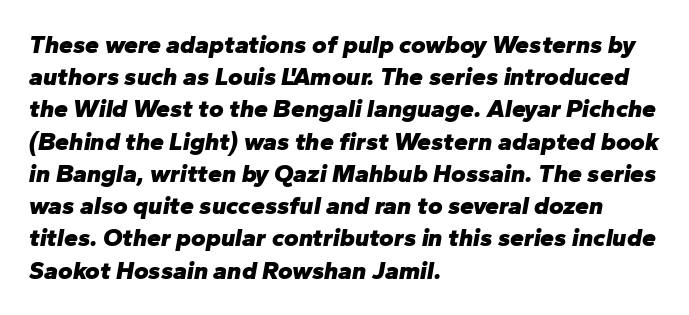
The image shows 25 px bold type, italic (leaning right); set left-aligned, normal line spacing (1.29x), normal letter spacing, not underlined.
